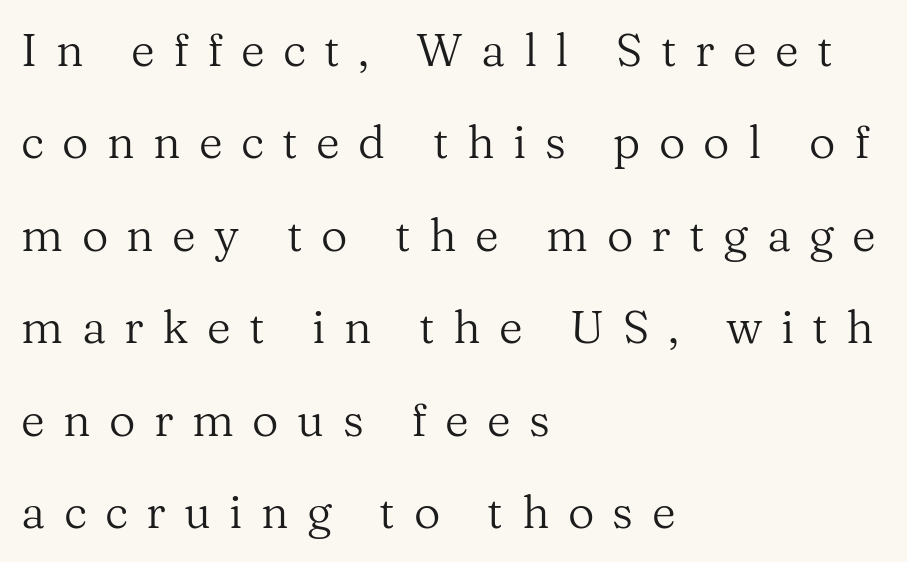
The image shows 46 px regular-weight serif type, upright; set left-aligned, loose line spacing (2.01x), unusually wide letter spacing (+0.4 em), not underlined; medium stroke contrast and a medium x-height.
